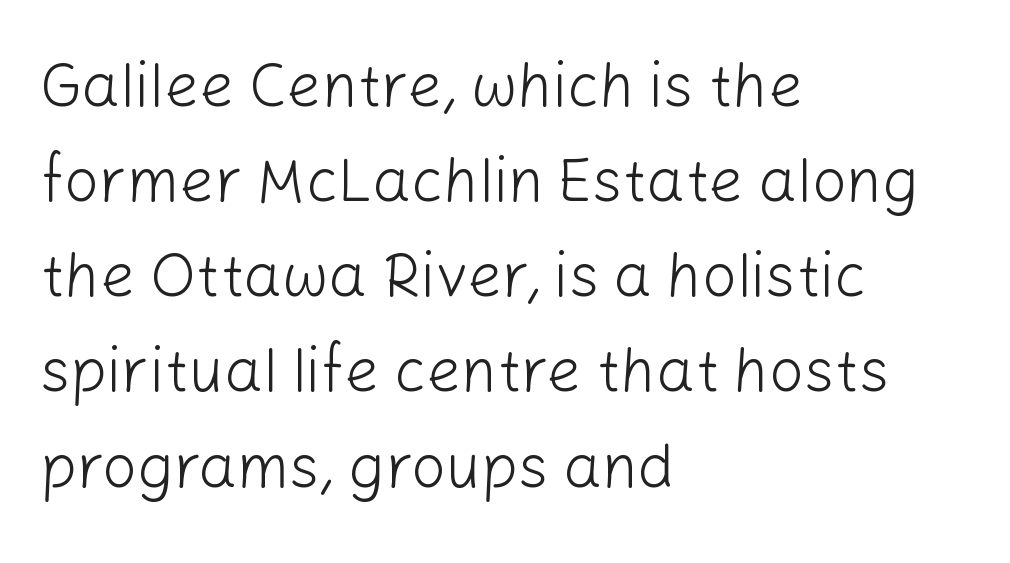
{"serif": "no", "italic": "no", "bold": "no", "weight": "light", "width": "normal", "stroke_contrast": "low", "x_height": "medium", "monospaced": "no", "underline": "no", "align": "left", "line_spacing": "normal", "line_spacing_ratio": 1.56, "letter_spacing": "normal", "letter_spacing_em": 0.0, "glyph_px": 61}
